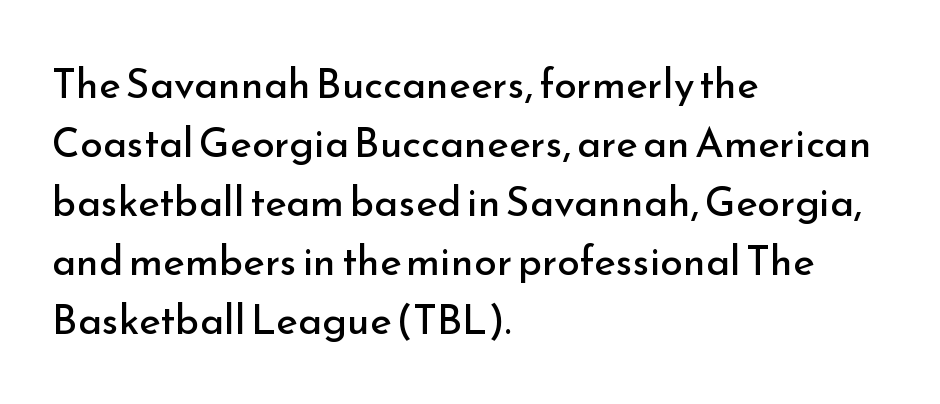
Q: Is the text bold? A: No.
Q: Is the text italic (slanted)? A: No, it is upright.
Q: Is the typeface a serif or a sans-serif typeface? A: Sans-serif.
Q: Is the text underlined? A: No.
Q: How is the paragraph aligned? A: Left-aligned.
Q: Is the spacing between letters normal or unusually wide? A: Normal.
Q: Is the spacing between lines tight, normal or loose? A: Normal.
Q: Width (condensed, normal, or wide)? A: Normal.
Q: Stroke contrast? A: Low.
Q: x-height? A: Small.
Q: Monospaced? A: No.
